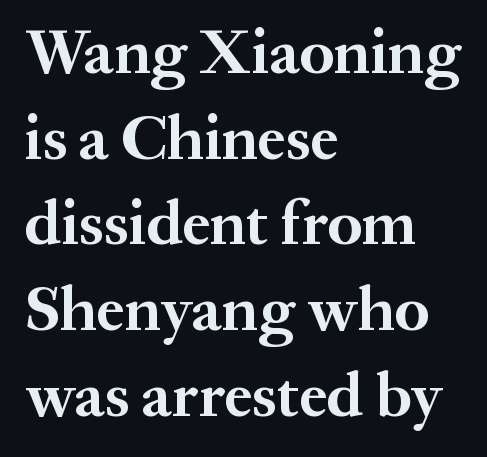
The image shows 63 px bold serif type, upright; set left-aligned, normal line spacing (1.36x), normal letter spacing, not underlined; medium stroke contrast and a medium x-height.
